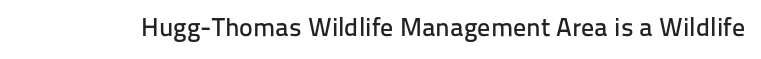
{"italic": "no", "underline": "no", "letter_spacing": "normal", "letter_spacing_em": 0.0, "glyph_px": 26}
